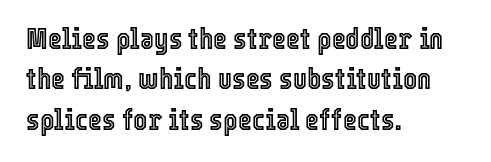
The passage shown has conventional tracking throughout. Think of a printed novel: that variable character pitch is what you see here. Every stem runs plumb, perpendicular to the baseline. No word sits above an underline. Each new line begins a customary step beneath the previous one.
